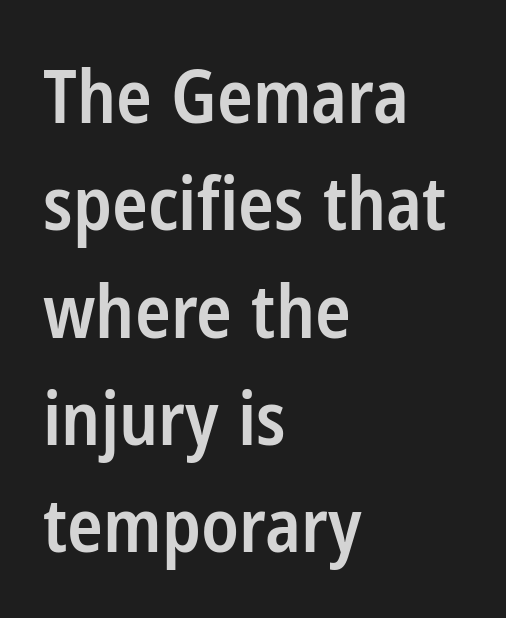
The image shows 74 px semibold, condensed sans-serif type, upright; set left-aligned, normal line spacing (1.45x), normal letter spacing, not underlined; low stroke contrast and a medium x-height.
